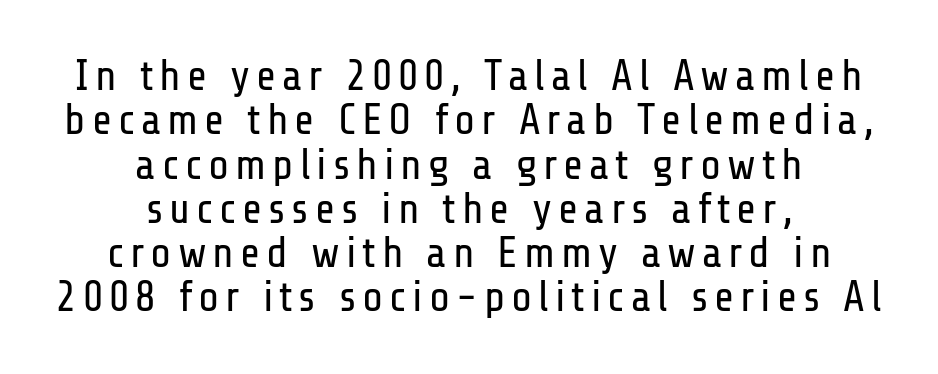
{"serif": "no", "italic": "no", "bold": "no", "weight": "regular", "width": "condensed", "stroke_contrast": "low", "x_height": "medium", "monospaced": "no", "underline": "no", "align": "center", "line_spacing": "tight", "line_spacing_ratio": 1.03, "glyph_px": 43}
